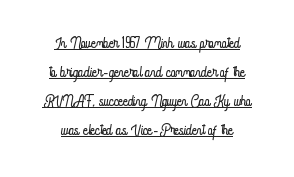
{"bold": "no", "underline": "yes", "align": "center", "line_spacing": "normal", "line_spacing_ratio": 1.38, "letter_spacing": "normal", "letter_spacing_em": 0.0, "glyph_px": 21}
